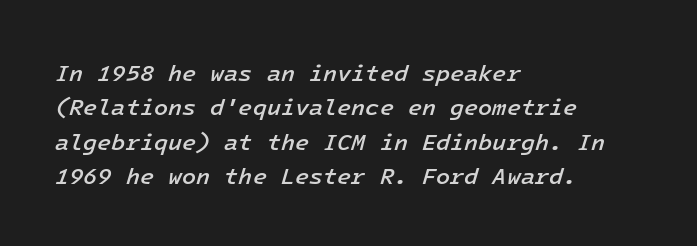
The image shows 23 px text type, italic (leaning right); set left-aligned, normal line spacing (1.49x), normal letter spacing, not underlined.
